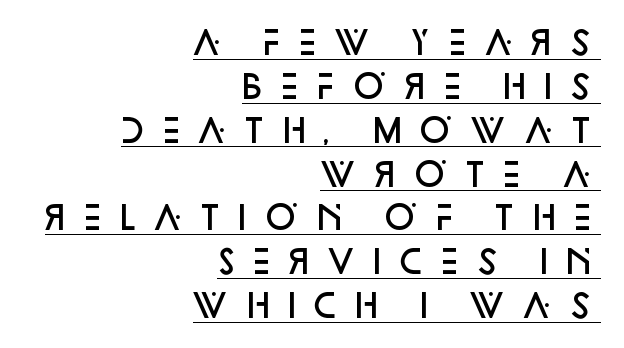
{"serif": "no", "italic": "no", "bold": "semi", "weight": "semibold", "width": "normal", "stroke_contrast": "low", "x_height": "large", "monospaced": "no", "underline": "yes", "align": "right", "line_spacing": "normal", "line_spacing_ratio": 1.37, "letter_spacing": "wide", "letter_spacing_em": 0.29, "glyph_px": 32}
